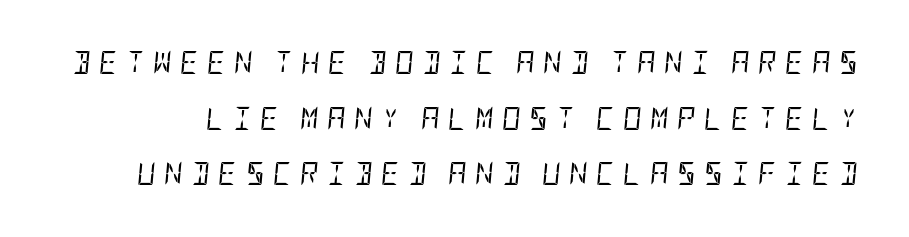
The image shows 23 px text type, italic (leaning right); set loose line spacing (2.42x), unusually wide letter spacing (+0.36 em), not underlined.
